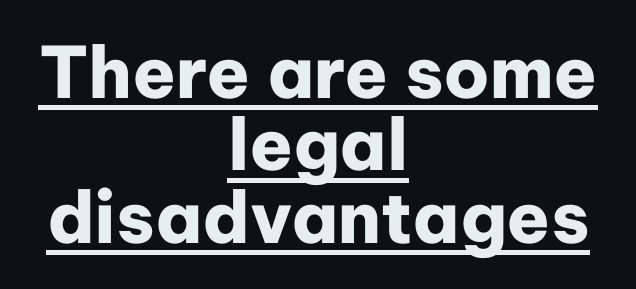
Proportional: the letters do not fall into vertical columns. Vertical spacing — tight. Decoration check: the copy is underlined. Stroke terminals: plain, sans-serif. Short note: letters normally spaced. Pretty heavy lettering here — definitely bold.
